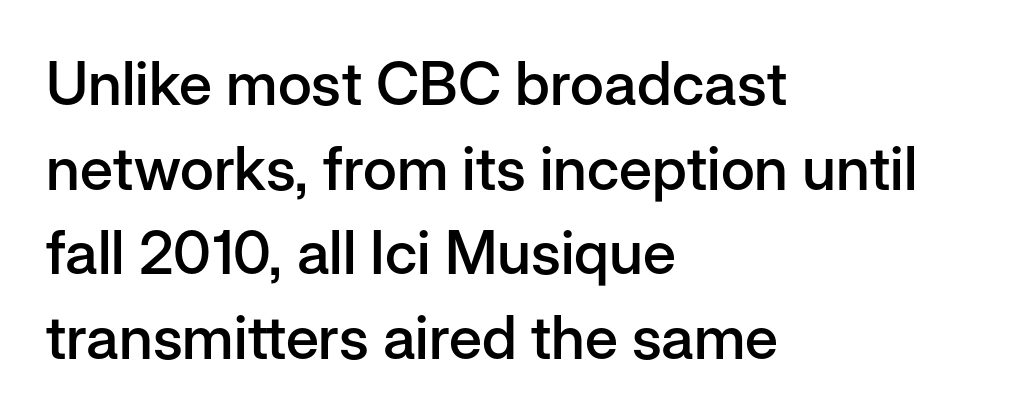
Horizontally, the lines are justified to the leading edge only. Horizontal bands of white between lines are of average thickness. Each word holds together tightly as a unit, with standard inter-letter gaps. Does the lettering tilt? It doesn't — this is upright.
